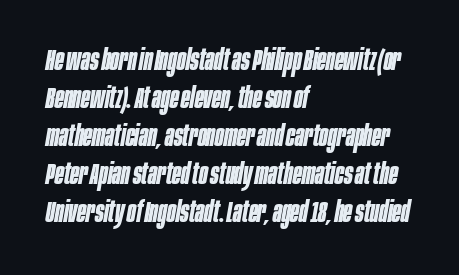
The image shows 29 px bold, condensed type, italic (leaning right); set left-aligned, normal line spacing (1.31x), normal letter spacing, not underlined; low stroke contrast and a large x-height.
